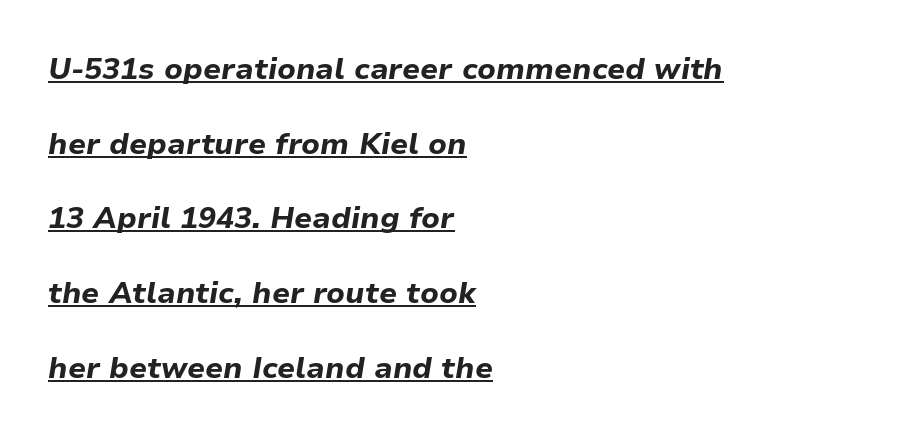
The image shows 30 px bold type, italic (leaning right); set left-aligned, loose line spacing (2.49x), normal letter spacing, underlined; low stroke contrast and a medium x-height.
